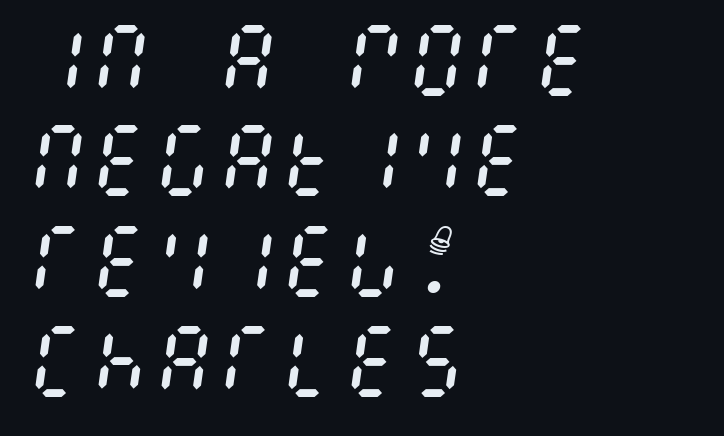
{"italic": "yes", "lean": "right", "slant_degrees": 8, "bold": "no", "weight": "regular", "width": "condensed", "stroke_contrast": "medium", "x_height": "large", "underline": "no", "align": "left", "line_spacing": "normal", "line_spacing_ratio": 1.27, "letter_spacing": "normal", "letter_spacing_em": 0.0, "glyph_px": 79}
